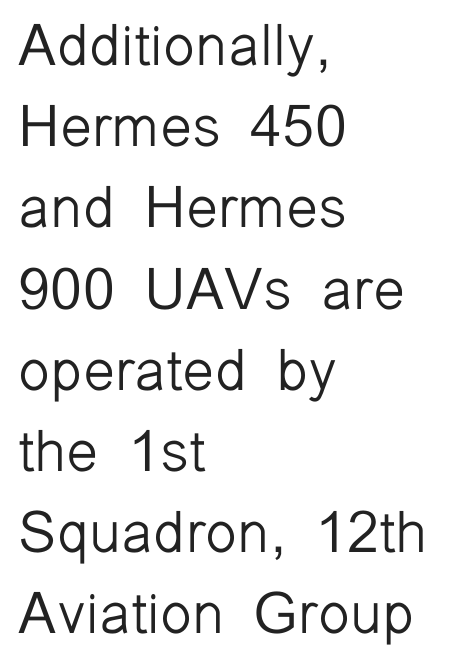
{"serif": "no", "italic": "no", "bold": "no", "weight": "light", "width": "normal", "stroke_contrast": "low", "x_height": "medium", "monospaced": "no", "underline": "no", "align": "left", "line_spacing": "normal", "line_spacing_ratio": 1.4, "letter_spacing": "normal", "letter_spacing_em": 0.0, "glyph_px": 58}
